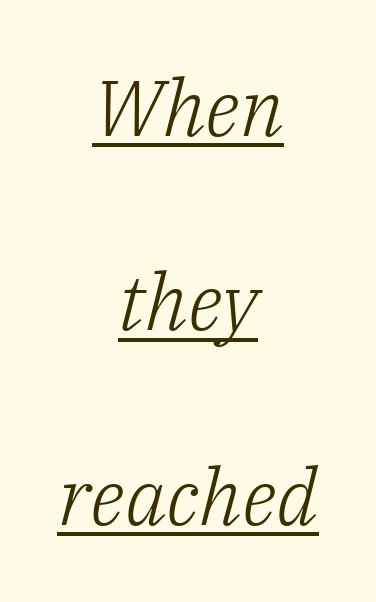
Q: Is the text bold? A: No.
Q: Is the text italic (slanted)? A: Yes, it leans right by about 14 degrees.
Q: Is the typeface a serif or a sans-serif typeface? A: Serif.
Q: Is the text underlined? A: Yes.
Q: How is the paragraph aligned? A: Centered.
Q: Is the spacing between letters normal or unusually wide? A: Normal.
Q: Is the spacing between lines tight, normal or loose? A: Loose.
Q: Width (condensed, normal, or wide)? A: Normal.
Q: Stroke contrast? A: Low.
Q: x-height? A: Medium.
Q: Monospaced? A: No.
